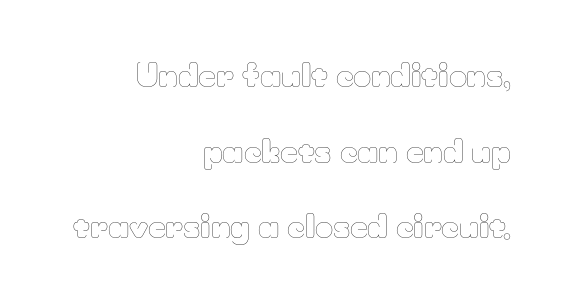
The image shows 31 px thin type, upright; set right-aligned, loose line spacing (2.44x), normal letter spacing, not underlined; low stroke contrast and a small x-height.
